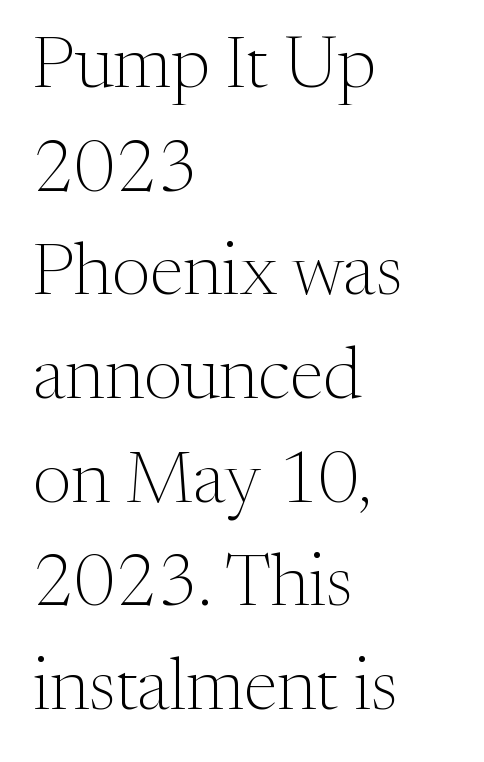
The image shows 73 px light serif type, upright; set left-aligned, normal line spacing (1.42x), normal letter spacing, not underlined; medium stroke contrast and a medium x-height.
